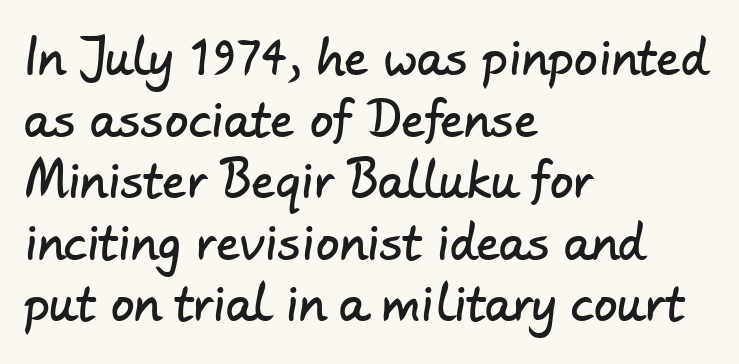
Observe the absence of serifs on each vertical stroke in this sample. The passage shown is typed in a proportional face where columns would drift. Standard letterfit; no display-style spreading of the glyphs. A student would call this left alignment; a typographer would say flush left, rag right. Does the leading feel generous? No, just average. Underlining? Definitely not there.
